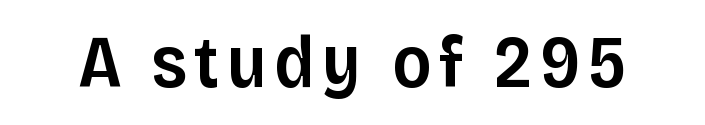
Stroke terminals: plain, sans-serif. Each row of text sits above clean, open space. The passage shown is typed in a proportional face where columns would drift. The specimen reads as upright at a glance. Weight: semibold (demi).
